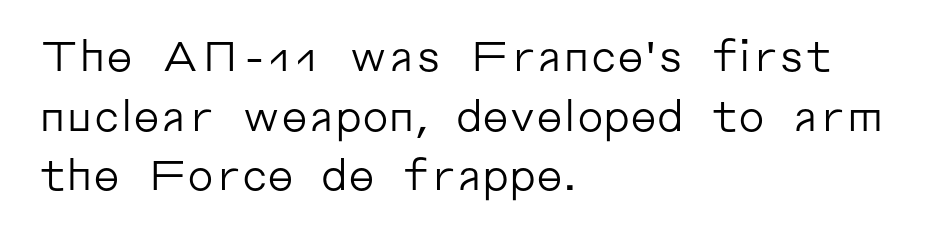
The image shows 42 px regular-weight sans-serif type, upright; set left-aligned, normal line spacing (1.42x), normal letter spacing, not underlined; low stroke contrast and a medium x-height.
